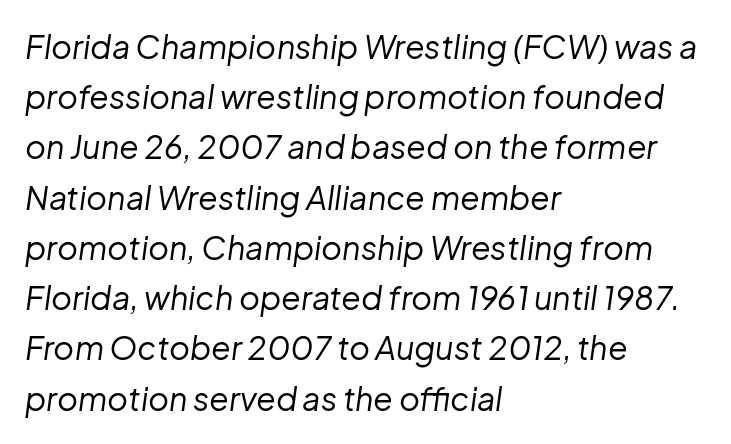
The image shows 32 px regular-weight type, italic (leaning right); set left-aligned, normal line spacing (1.57x), normal letter spacing, not underlined; low stroke contrast and a medium x-height.
